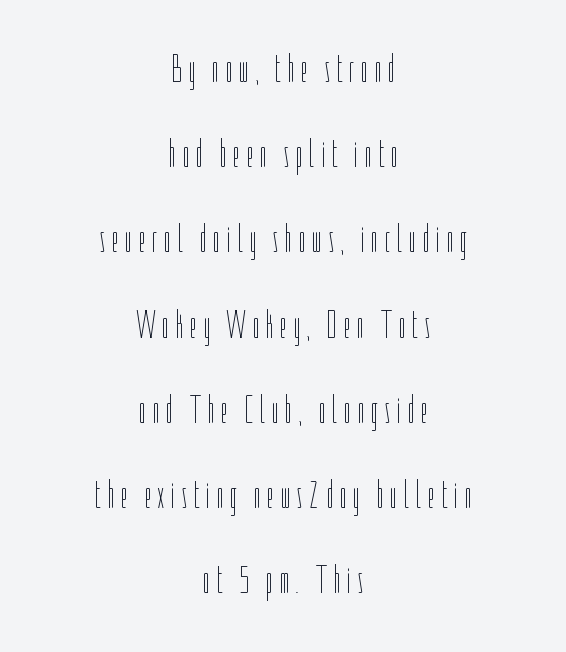
The image shows 40 px thin, condensed type, upright; set centered, loose line spacing (2.13x), not underlined; low stroke contrast and a medium x-height.
